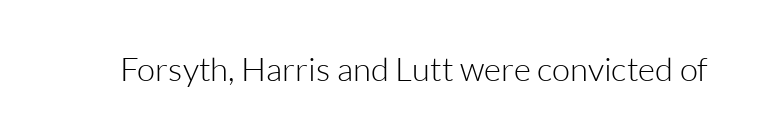
Q: Is the text bold? A: No.
Q: Is the text italic (slanted)? A: No, it is upright.
Q: Is the typeface a serif or a sans-serif typeface? A: Sans-serif.
Q: Is the text underlined? A: No.
Q: Is the spacing between letters normal or unusually wide? A: Normal.
Q: Width (condensed, normal, or wide)? A: Normal.
Q: Stroke contrast? A: Low.
Q: x-height? A: Medium.
Q: Monospaced? A: No.
